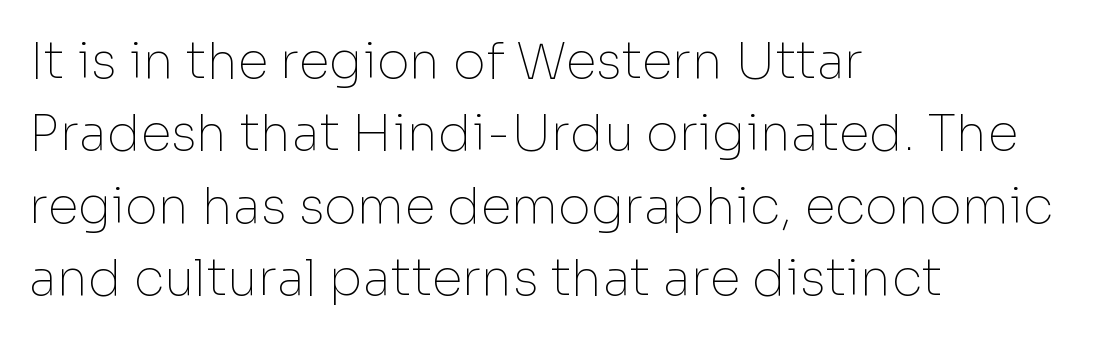
{"serif": "no", "italic": "no", "bold": "no", "weight": "thin", "width": "normal", "stroke_contrast": "low", "x_height": "medium", "monospaced": "no", "underline": "no", "align": "left", "line_spacing": "normal", "line_spacing_ratio": 1.45, "letter_spacing": "normal", "letter_spacing_em": 0.0, "glyph_px": 50}
